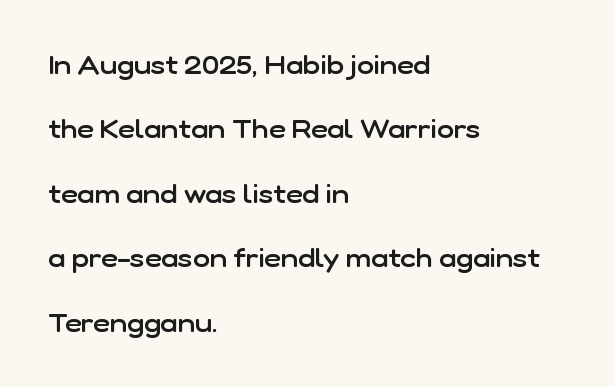
The image shows 26 px text type, upright; set left-aligned, loose line spacing (2.48x), normal letter spacing, not underlined.
